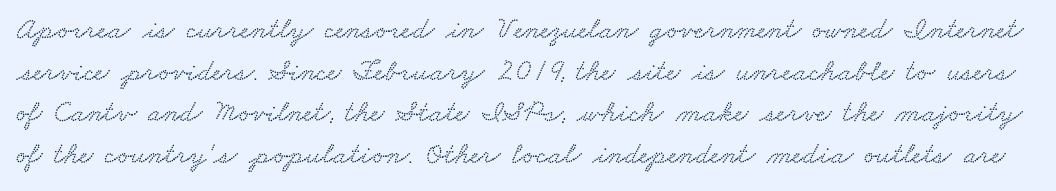
Q: Is the text underlined? A: No.
Q: Is the spacing between letters normal or unusually wide? A: Normal.
Q: Is the spacing between lines tight, normal or loose? A: Normal.
Q: Width (condensed, normal, or wide)? A: Wide.
Q: Stroke contrast? A: Low.
Q: x-height? A: Small.
Q: Monospaced? A: No.
